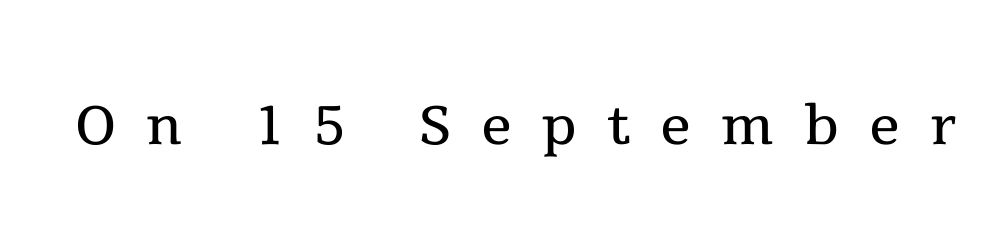
The image shows 77 px regular-weight serif type, upright; set unusually wide letter spacing (+0.39 em), not underlined; a medium x-height.
